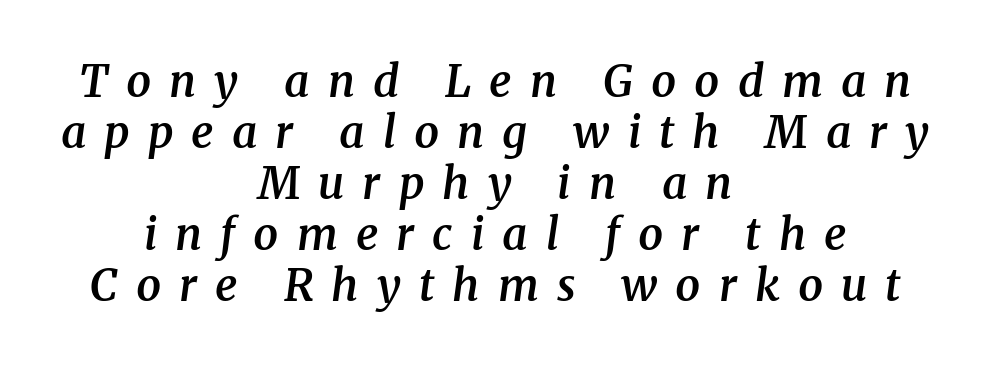
The image shows 44 px semibold serif type, italic (leaning right); set centered, line spacing 1.16x, unusually wide letter spacing (+0.41 em), not underlined; medium stroke contrast and a medium x-height.
